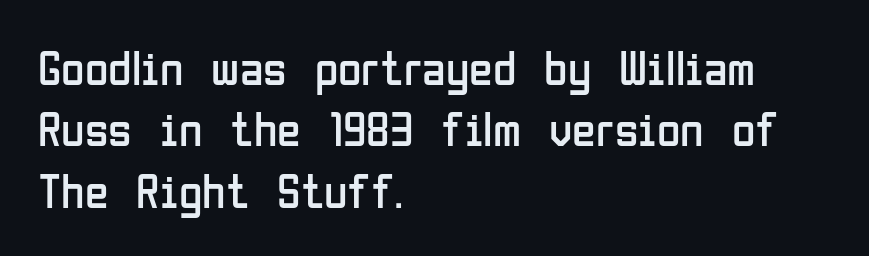
Does extra space separate the letters? No, they use regular spacing. Stroke terminals: plain, sans-serif. The strip under each line holds only bare page. Characters remain perfectly vertical along every line. Successive baselines arrive at the customary interval.
